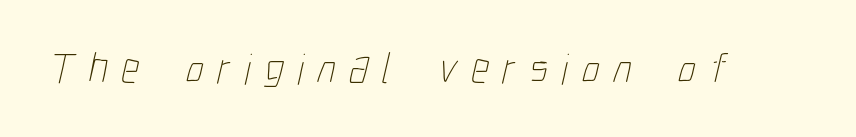
This rendering features lettering with no underline. Compared with typical body copy, the letter spacing here is much looser. A typesetter would call this proportional, since set widths differ per character. The characters are drawn with everyday or finer stroke widths.
